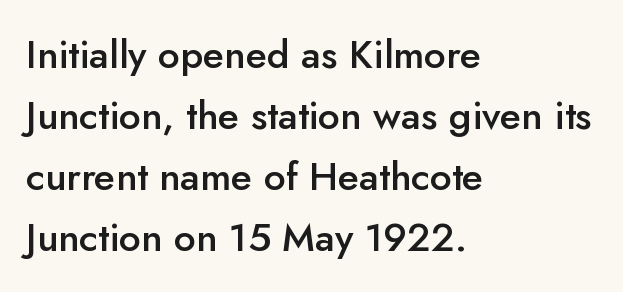
Q: Is the text bold? A: Semi-bold.
Q: Is the text italic (slanted)? A: No, it is upright.
Q: Is the typeface a serif or a sans-serif typeface? A: Sans-serif.
Q: Is the text underlined? A: No.
Q: How is the paragraph aligned? A: Left-aligned.
Q: Is the spacing between letters normal or unusually wide? A: Normal.
Q: Is the spacing between lines tight, normal or loose? A: Normal.
Q: Width (condensed, normal, or wide)? A: Normal.
Q: Stroke contrast? A: Low.
Q: x-height? A: Small.
Q: Monospaced? A: No.
